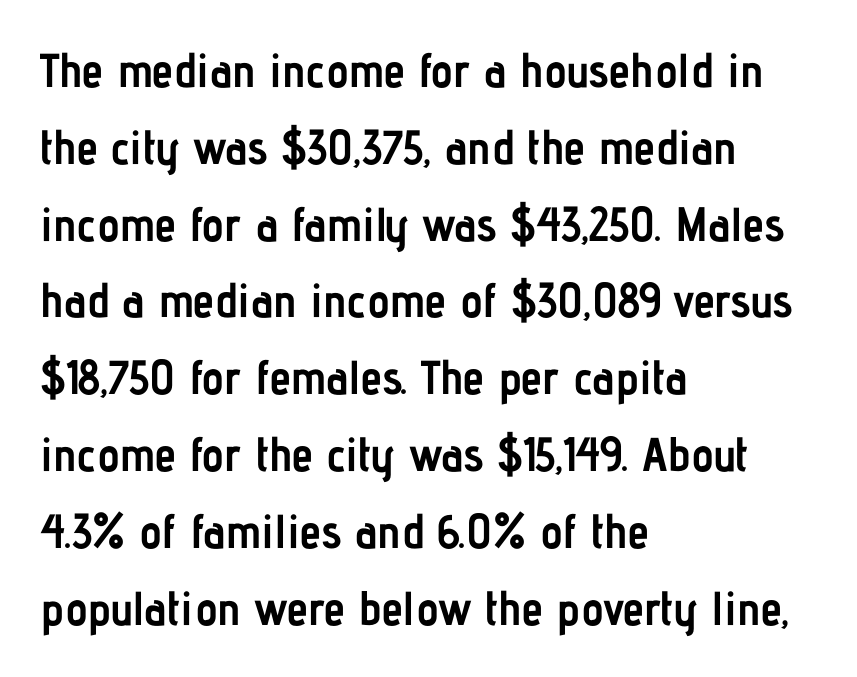
Q: Is the text bold? A: Yes.
Q: Is the text italic (slanted)? A: No, it is upright.
Q: Is the typeface a serif or a sans-serif typeface? A: Sans-serif.
Q: Is the text underlined? A: No.
Q: How is the paragraph aligned? A: Left-aligned.
Q: Is the spacing between letters normal or unusually wide? A: Normal.
Q: Is the spacing between lines tight, normal or loose? A: Normal.
Q: Width (condensed, normal, or wide)? A: Condensed.
Q: Stroke contrast? A: Low.
Q: x-height? A: Medium.
Q: Monospaced? A: No.
